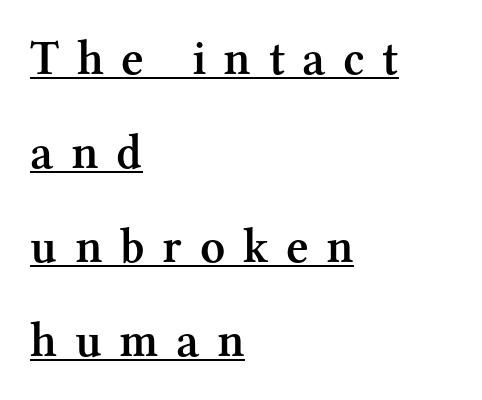
The image shows 49 px semibold serif type, upright; set left-aligned, loose line spacing (1.92x), unusually wide letter spacing (+0.36 em), underlined; medium stroke contrast and a medium x-height.
